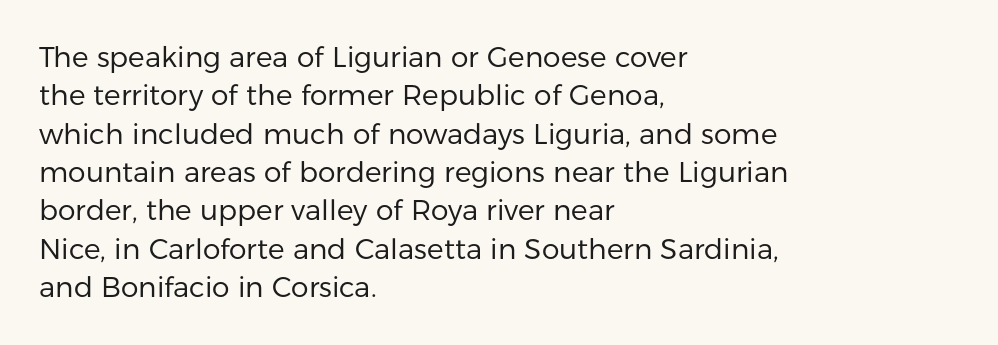
{"serif": "no", "italic": "no", "bold": "no", "weight": "regular", "width": "normal", "stroke_contrast": "low", "x_height": "medium", "monospaced": "no", "underline": "no", "align": "left", "line_spacing": "normal", "line_spacing_ratio": 1.37, "letter_spacing": "normal", "letter_spacing_em": 0.0, "glyph_px": 28}
